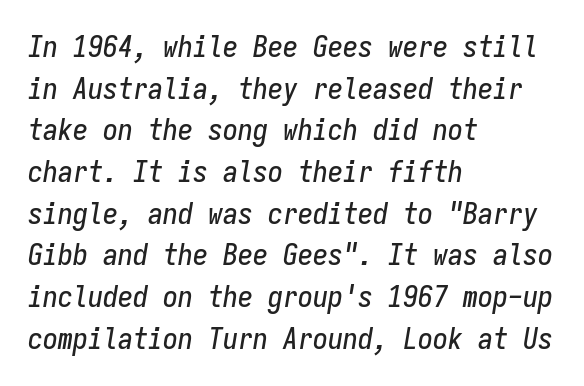
{"italic": "yes", "lean": "right", "slant_degrees": 9, "width": "condensed", "stroke_contrast": "low", "x_height": "medium", "monospaced": "yes", "underline": "no", "align": "left", "line_spacing": "normal", "line_spacing_ratio": 1.39, "letter_spacing": "normal", "letter_spacing_em": 0.0, "glyph_px": 30}
